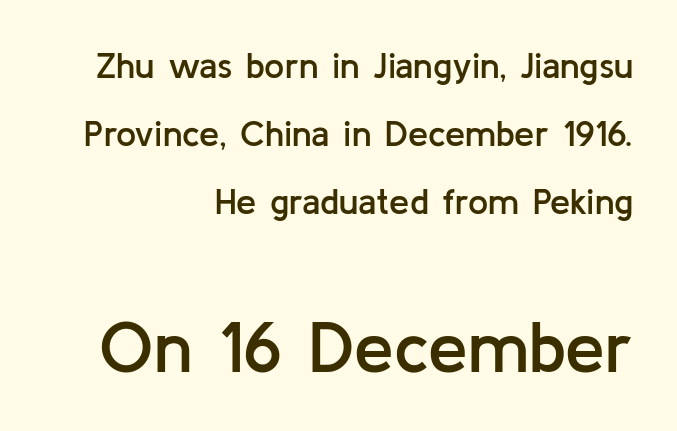
Q: Is the text bold? A: Semi-bold.
Q: Is the text italic (slanted)? A: No, it is upright.
Q: Is the typeface a serif or a sans-serif typeface? A: Sans-serif.
Q: Is the text underlined? A: No.
Q: How is the paragraph aligned? A: Right-aligned.
Q: Is the spacing between letters normal or unusually wide? A: Normal.
Q: Which block of text is set in a larger size, the first (top) or the second (bottom)? A: The second (bottom) one.
Q: Width (condensed, normal, or wide)? A: Normal.
Q: Stroke contrast? A: Low.
Q: x-height? A: Medium.
Q: Monospaced? A: No.
